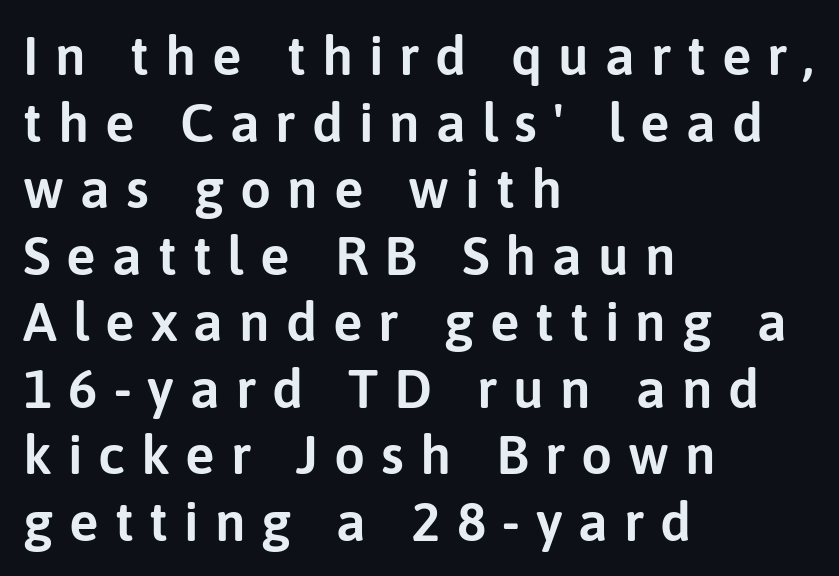
{"serif": "no", "italic": "no", "width": "normal", "stroke_contrast": "low", "x_height": "medium", "monospaced": "no", "underline": "no", "align": "left", "line_spacing_ratio": 1.21, "letter_spacing": "wide", "letter_spacing_em": 0.29, "glyph_px": 55}
